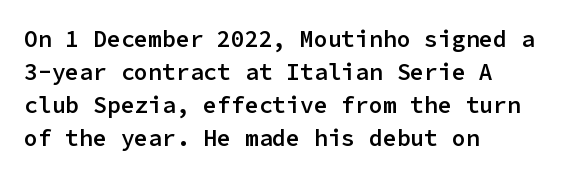
{"italic": "no", "bold": "semi", "underline": "no", "align": "left", "line_spacing": "normal", "line_spacing_ratio": 1.44, "letter_spacing": "normal", "letter_spacing_em": 0.0, "glyph_px": 23}
